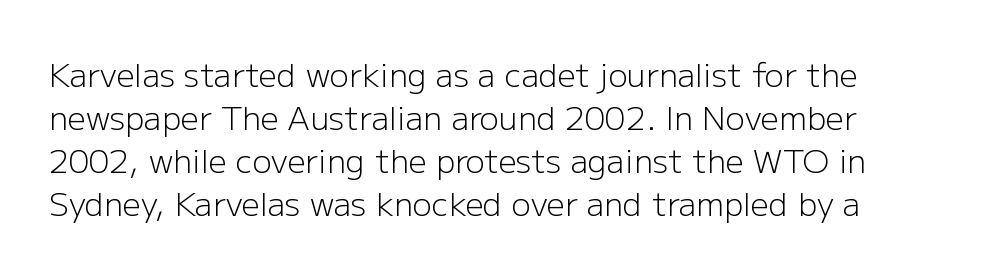
{"serif": "no", "italic": "no", "bold": "no", "weight": "light", "width": "normal", "stroke_contrast": "low", "x_height": "medium", "monospaced": "no", "underline": "no", "line_spacing": "normal", "line_spacing_ratio": 1.34, "letter_spacing": "normal", "letter_spacing_em": 0.0, "glyph_px": 32}
